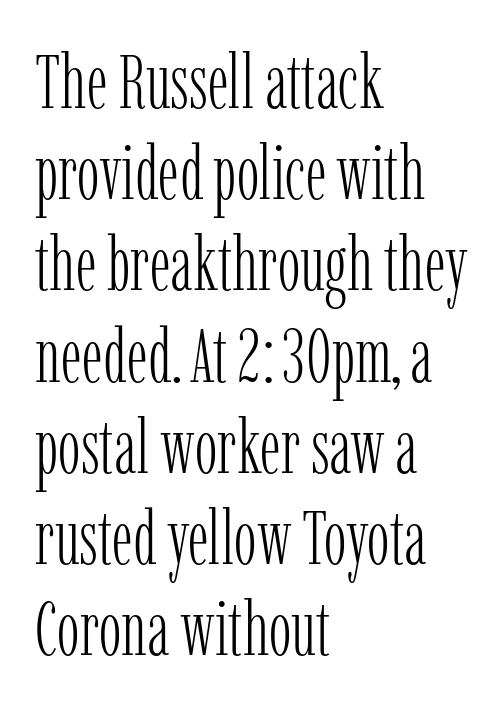
The image shows 76 px light, condensed serif type, upright; set left-aligned, line spacing 1.2x, normal letter spacing, not underlined; low stroke contrast and a medium x-height.
